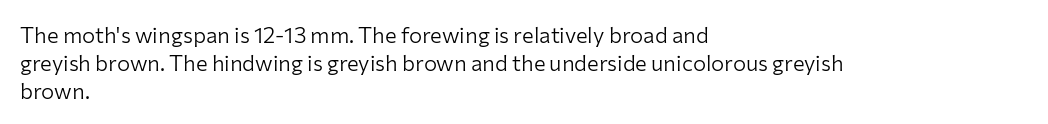
{"italic": "no", "bold": "no", "underline": "no", "align": "left", "line_spacing": "normal", "line_spacing_ratio": 1.27, "letter_spacing": "normal", "letter_spacing_em": 0.0, "glyph_px": 22}
